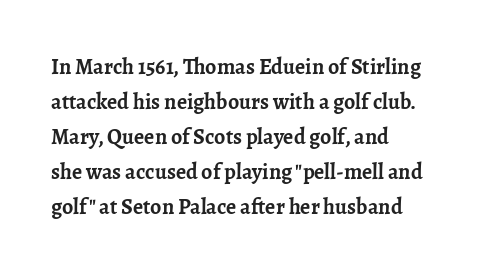
{"italic": "no", "bold": "yes", "underline": "no", "align": "left", "line_spacing": "normal", "line_spacing_ratio": 1.59, "letter_spacing": "normal", "letter_spacing_em": 0.0, "glyph_px": 22}
